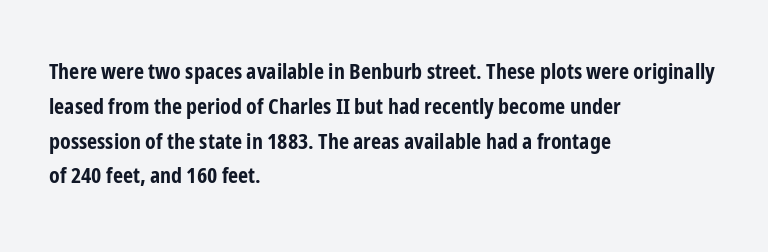
{"italic": "no", "bold": "yes", "underline": "no", "align": "left", "line_spacing": "normal", "line_spacing_ratio": 1.58, "letter_spacing": "normal", "letter_spacing_em": 0.0, "glyph_px": 22}
